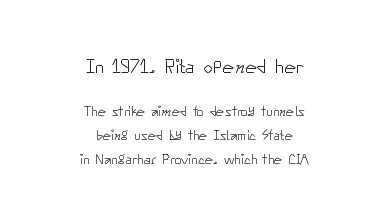
Q: Is the text bold? A: No.
Q: Is the text italic (slanted)? A: No, it is upright.
Q: Is the text underlined? A: No.
Q: How is the paragraph aligned? A: Centered.
Q: Is the spacing between letters normal or unusually wide? A: Normal.
Q: Is the spacing between lines tight, normal or loose? A: Normal.
Q: Which block of text is set in a larger size, the first (top) or the second (bottom)? A: The first (top) one.
